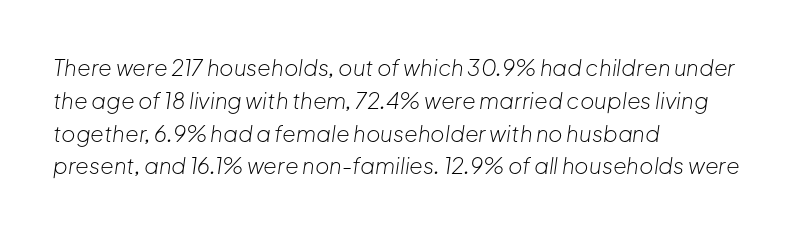
Q: Is the text bold? A: No.
Q: Is the text italic (slanted)? A: Yes, it leans right by about 8 degrees.
Q: Is the text underlined? A: No.
Q: How is the paragraph aligned? A: Left-aligned.
Q: Is the spacing between letters normal or unusually wide? A: Normal.
Q: Is the spacing between lines tight, normal or loose? A: Normal.
